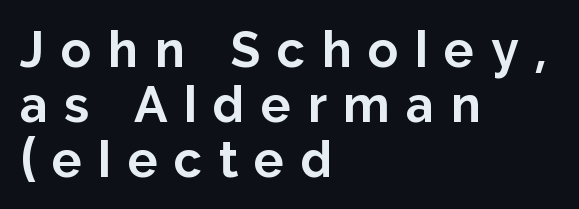
The face used here has the dense, thick strokes of a bold. The typeface chosen for these lines omits serifs. Posture: straight, roman, zero tilt. Horizontal bands of white between lines are thin slivers.
